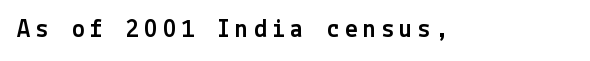
Q: Is the text italic (slanted)? A: No, it is upright.
Q: Is the text underlined? A: No.
Q: Is the spacing between letters normal or unusually wide? A: Unusually wide.
